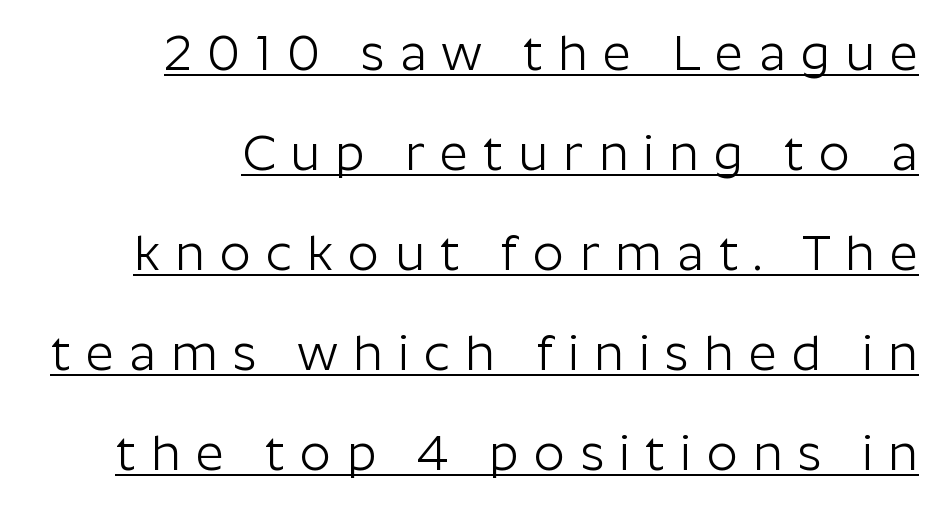
The image shows 49 px light sans-serif type, upright; set loose line spacing (2.04x), unusually wide letter spacing (+0.31 em), underlined; low stroke contrast and a medium x-height.
